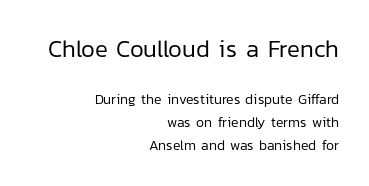
All the whitespace from short lines collects on the left. Is the type heavy? It reads as light-to-regular instead. The rendering uses a moderate line-height, typical for paragraphs. In this sample the first text group is rendered at the bigger scale. Between one letter and the next there's only the usual sliver of space. If you drew a line through each stem, it would be perfectly vertical.
